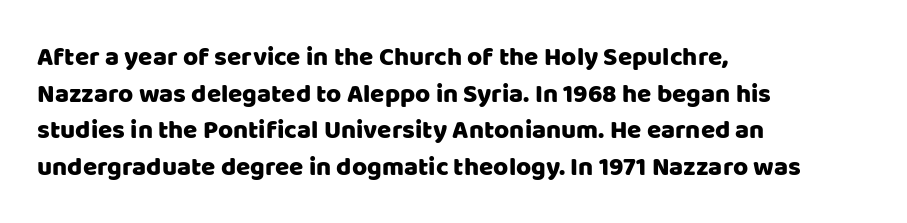
{"italic": "no", "underline": "no", "align": "left", "line_spacing": "normal", "line_spacing_ratio": 1.41, "letter_spacing": "normal", "letter_spacing_em": 0.0, "glyph_px": 26}
